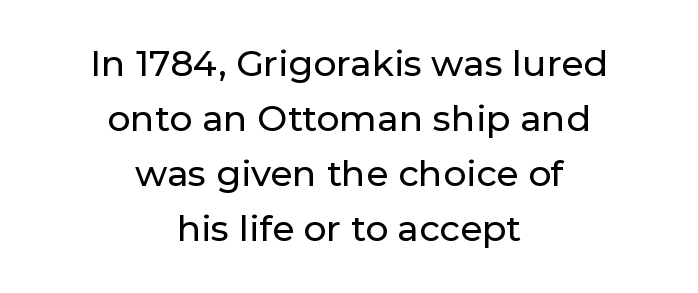
These lines are centered, leaving both edges ragged. Italic: no, the glyphs are upright roman. Between one letter and the next there's only the usual sliver of space. The letters advance in unequal steps, a hallmark of proportional type.
